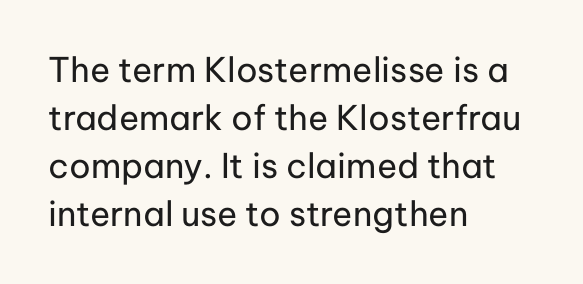
Q: Is the text bold? A: No.
Q: Is the text italic (slanted)? A: No, it is upright.
Q: Is the typeface a serif or a sans-serif typeface? A: Sans-serif.
Q: Is the text underlined? A: No.
Q: How is the paragraph aligned? A: Left-aligned.
Q: Is the spacing between letters normal or unusually wide? A: Normal.
Q: Is the spacing between lines tight, normal or loose? A: Normal.
Q: Width (condensed, normal, or wide)? A: Normal.
Q: Stroke contrast? A: Low.
Q: x-height? A: Medium.
Q: Monospaced? A: No.
